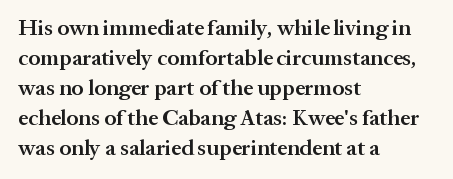
{"italic": "no", "bold": "semi", "underline": "no", "align": "left", "line_spacing": "normal", "line_spacing_ratio": 1.36, "letter_spacing": "normal", "letter_spacing_em": 0.0, "glyph_px": 22}
